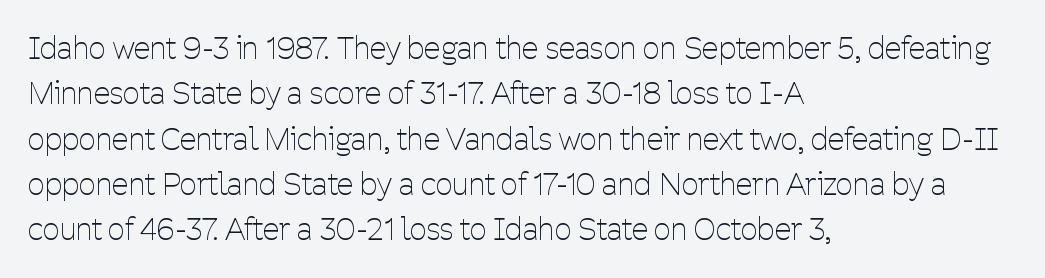
No extra tracking has been applied to these lines. Evenly set lines give the paragraph a standard silhouette. Each letter's strokes conclude bluntly, with no projecting serifs. Is this a heavy cut? Hardly; it is regular or lighter. Is this a fixed-width face? No — the glyphs have proportional, varying widths.
